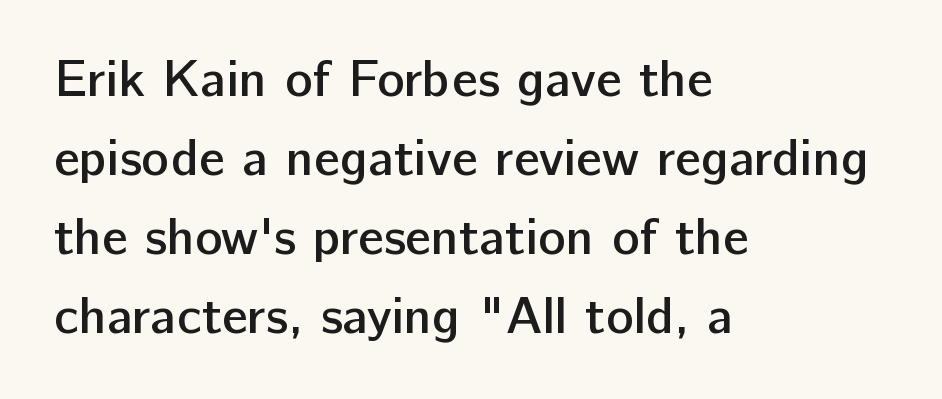
Q: Is the text bold? A: Semi-bold.
Q: Is the text italic (slanted)? A: No, it is upright.
Q: Is the typeface a serif or a sans-serif typeface? A: Sans-serif.
Q: Is the text underlined? A: No.
Q: How is the paragraph aligned? A: Left-aligned.
Q: Is the spacing between letters normal or unusually wide? A: Normal.
Q: Is the spacing between lines tight, normal or loose? A: Normal.
Q: Width (condensed, normal, or wide)? A: Normal.
Q: Stroke contrast? A: Low.
Q: x-height? A: Medium.
Q: Monospaced? A: No.
